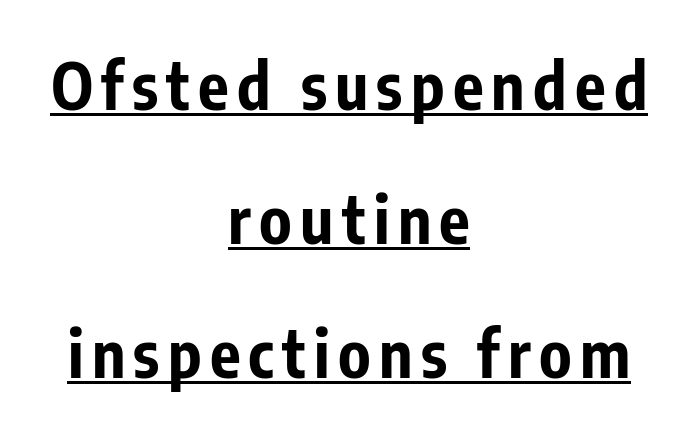
{"serif": "no", "italic": "no", "bold": "yes", "weight": "bold", "width": "condensed", "stroke_contrast": "low", "x_height": "medium", "monospaced": "no", "underline": "yes", "align": "center", "line_spacing": "loose", "line_spacing_ratio": 2.09, "glyph_px": 64}
